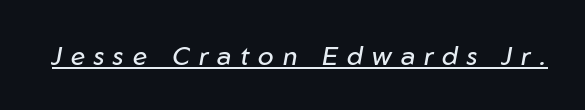
Q: Is the text bold? A: No.
Q: Is the text italic (slanted)? A: Yes, it leans right by about 10 degrees.
Q: Is the text underlined? A: Yes.
Q: Is the spacing between letters normal or unusually wide? A: Unusually wide.
